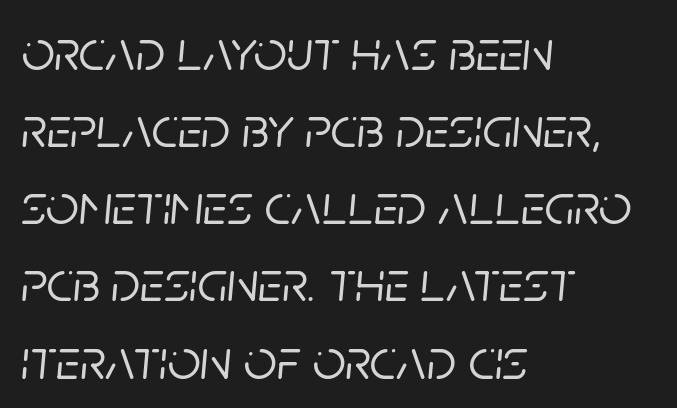
{"italic": "yes", "lean": "right", "slant_degrees": 5, "width": "normal", "stroke_contrast": "low", "x_height": "large", "monospaced": "no", "underline": "no", "align": "left", "line_spacing": "normal", "line_spacing_ratio": 1.33, "letter_spacing": "normal", "letter_spacing_em": 0.0, "glyph_px": 58}
